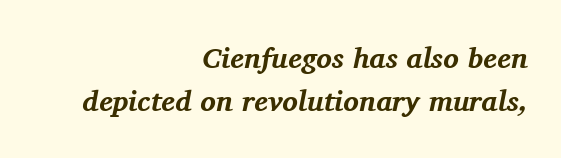
Q: Is the text bold? A: Yes.
Q: Is the text italic (slanted)? A: Yes, it leans right by about 11 degrees.
Q: Is the typeface a serif or a sans-serif typeface? A: Serif.
Q: Is the text underlined? A: No.
Q: How is the paragraph aligned? A: Right-aligned.
Q: Is the spacing between letters normal or unusually wide? A: Normal.
Q: Is the spacing between lines tight, normal or loose? A: Normal.
Q: Width (condensed, normal, or wide)? A: Normal.
Q: Stroke contrast? A: Medium.
Q: x-height? A: Medium.
Q: Monospaced? A: No.
